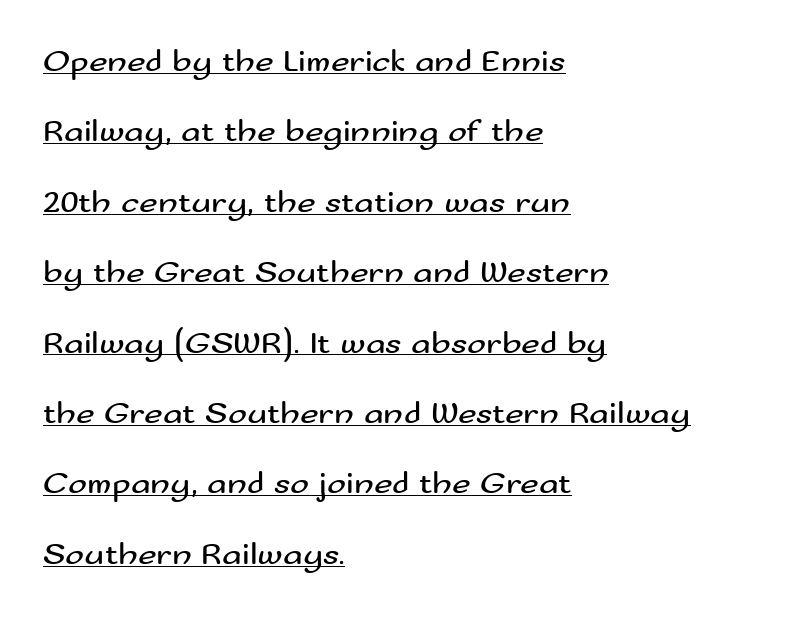
Q: Is the text bold? A: No.
Q: Is the text italic (slanted)? A: No, it is upright.
Q: Is the typeface a serif or a sans-serif typeface? A: Sans-serif.
Q: Is the text underlined? A: Yes.
Q: How is the paragraph aligned? A: Left-aligned.
Q: Is the spacing between letters normal or unusually wide? A: Normal.
Q: Is the spacing between lines tight, normal or loose? A: Loose.
Q: Width (condensed, normal, or wide)? A: Wide.
Q: Stroke contrast? A: Medium.
Q: x-height? A: Small.
Q: Monospaced? A: No.
